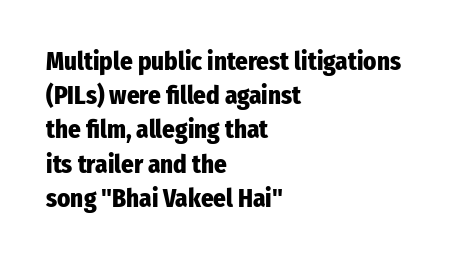
The image shows 25 px bold type, upright; set left-aligned, normal line spacing (1.37x), normal letter spacing, not underlined.
